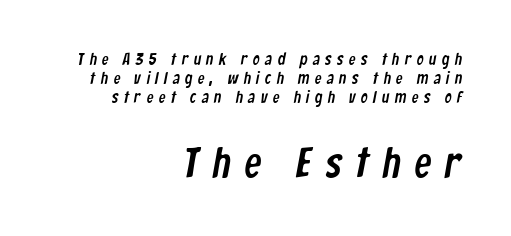
The image shows 43 px condensed sans-serif type; set right-aligned, tight line spacing (1.11x), unusually wide letter spacing (+0.32 em), not underlined; the second (bottom) block is 2.53x larger; low stroke contrast and a medium x-height.
